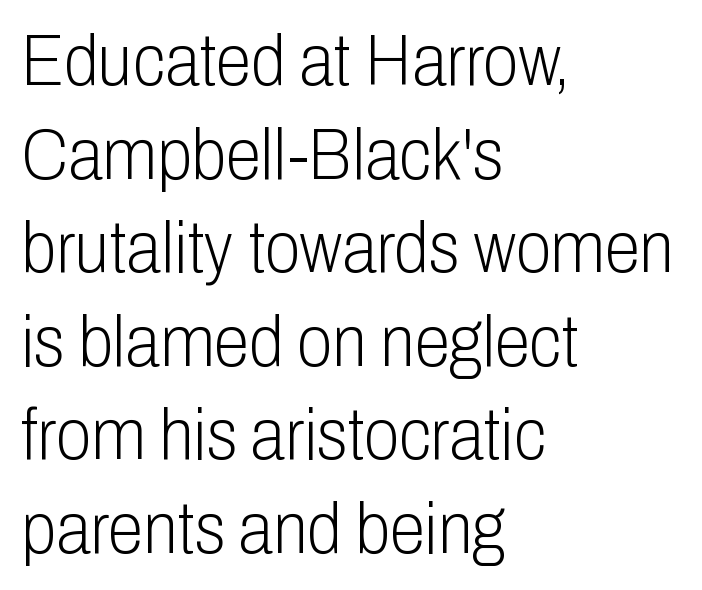
Q: Is the text bold? A: No.
Q: Is the text italic (slanted)? A: No, it is upright.
Q: Is the typeface a serif or a sans-serif typeface? A: Sans-serif.
Q: Is the text underlined? A: No.
Q: How is the paragraph aligned? A: Left-aligned.
Q: Is the spacing between letters normal or unusually wide? A: Normal.
Q: Is the spacing between lines tight, normal or loose? A: Normal.
Q: Width (condensed, normal, or wide)? A: Condensed.
Q: Stroke contrast? A: Low.
Q: x-height? A: Medium.
Q: Monospaced? A: No.
